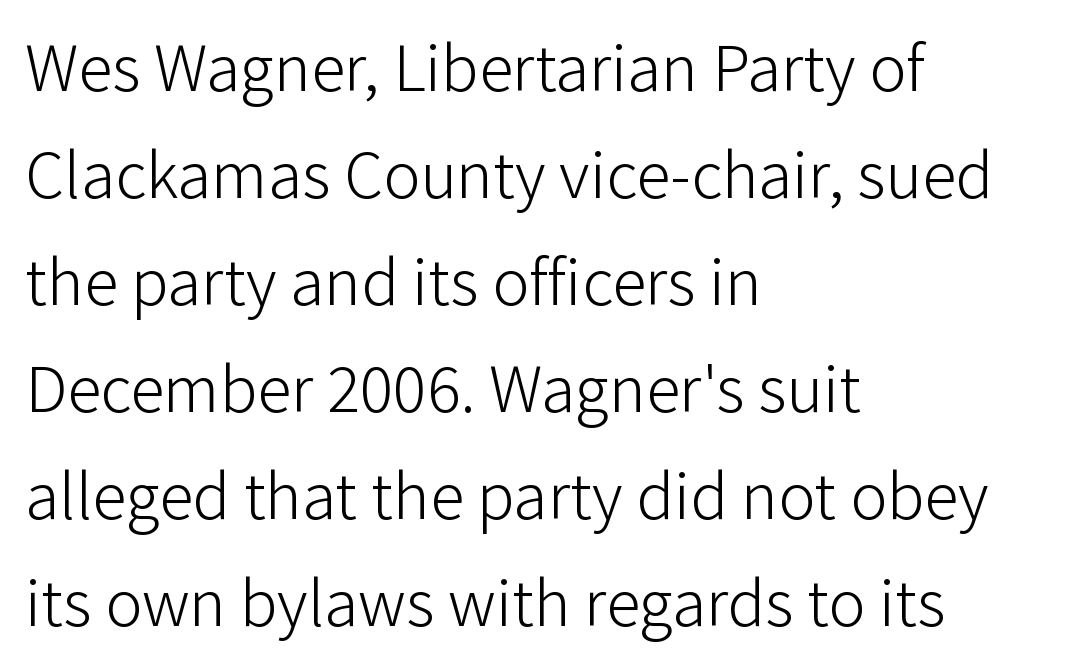
{"serif": "no", "italic": "no", "bold": "no", "weight": "light", "width": "normal", "stroke_contrast": "low", "x_height": "medium", "monospaced": "no", "underline": "no", "align": "left", "line_spacing": "normal", "line_spacing_ratio": 1.55, "letter_spacing": "normal", "letter_spacing_em": 0.0, "glyph_px": 69}
